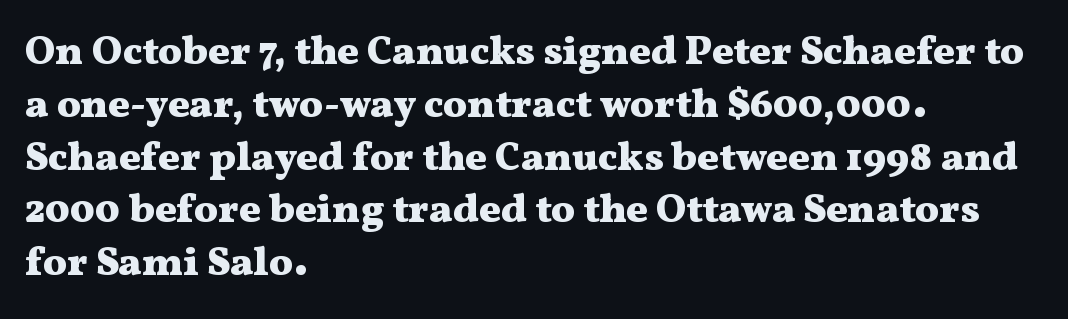
You could not count columns in this text — the font is proportionally spaced. Typesetter's note: full bold, strokes at maximum text heaviness. Rendered with straight, roman letterforms. Where is the straight margin? On the left. A typesetter would call this leading conventional body-copy spacing.
